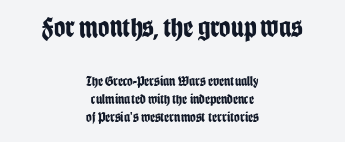
{"serif": "no", "italic": "no", "bold": "yes", "weight": "bold", "width": "condensed", "stroke_contrast": "low", "x_height": "large", "monospaced": "no", "underline": "no", "align": "center", "line_spacing": "normal", "line_spacing_ratio": 1.29, "letter_spacing": "normal", "letter_spacing_em": 0.0, "larger_block": "first", "size_ratio": 2.0, "glyph_px": 28}
